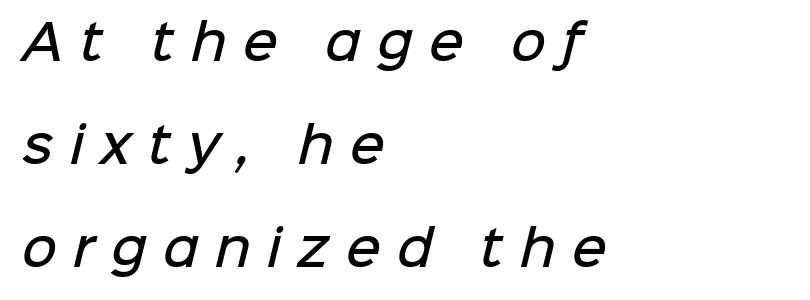
Each letter keeps its own natural width here, so spacing adapts to shape. Nothing sits at the stroke ends, so this counts as sans-serif. Layout note: lines flush left. What stands out about the letter spacing? Its width — letters are far apart. The string is rendered with underlining switched off. Does the leading feel generous? Absolutely, it's lavish.
